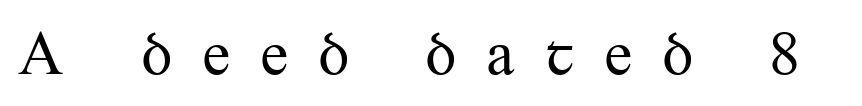
Q: Is the text bold? A: No.
Q: Is the text italic (slanted)? A: No, it is upright.
Q: Is the typeface a serif or a sans-serif typeface? A: Serif.
Q: Is the text underlined? A: No.
Q: Is the spacing between letters normal or unusually wide? A: Unusually wide.
Q: Width (condensed, normal, or wide)? A: Normal.
Q: Stroke contrast? A: Medium.
Q: x-height? A: Small.
Q: Monospaced? A: No.
